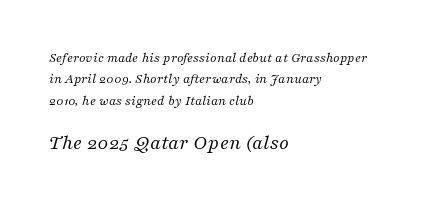
{"italic": "yes", "lean": "right", "slant_degrees": 16, "bold": "no", "underline": "no", "align": "left", "line_spacing": "normal", "line_spacing_ratio": 1.52, "letter_spacing": "normal", "letter_spacing_em": 0.0, "larger_block": "second", "size_ratio": 1.5, "glyph_px": 21}
